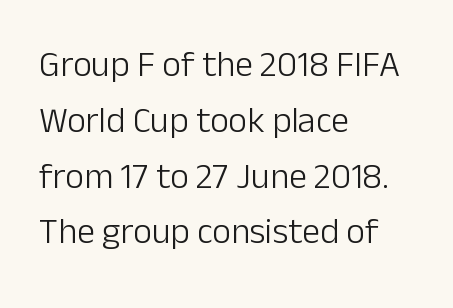
This sample has the flowing, uneven cadence of proportional lettering. In terms of letterspacing, this is plain default setting. A normal amount of white space separates one row of letters from the next. The glyphs in this specimen are sans serif. Type without underlining.
